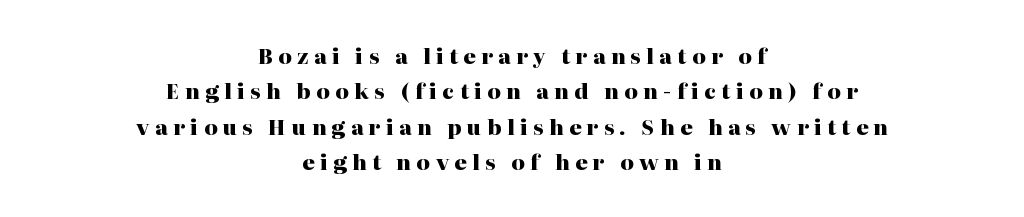
Unlike italic type, these characters show no tilt at all. Has an underline been added? It has not. A dark, heavy texture on the line: the type is bold. What's the leading like? Ordinary, nothing unusual. A student would call this center alignment; a typographer would say set centered.
